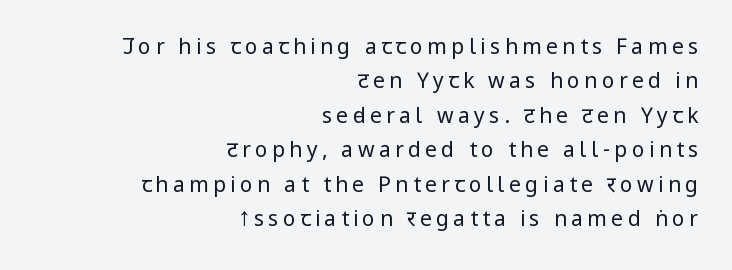
Alignment: flush right. Counters stay open thanks to moderate or lighter strokes. The words here are not underlined. Unlike italic type, these characters show no tilt at all. Each word looks stretched out because of the extra space between its letters. If you measured baseline to baseline, you'd find a middling distance.
